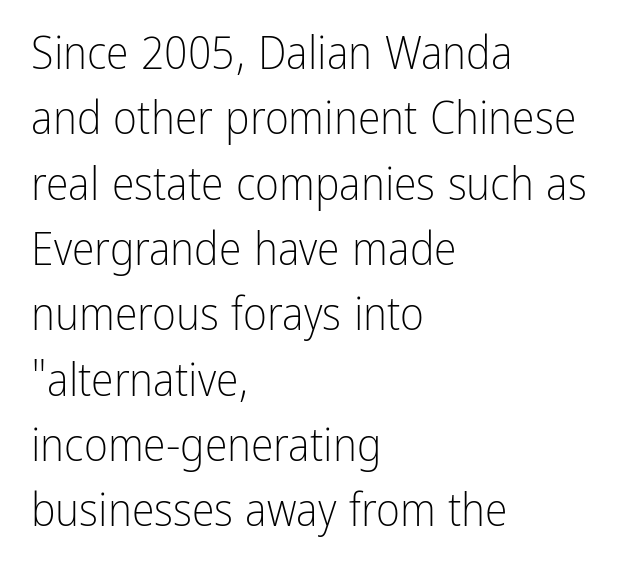
You can tell it's not italic because the verticals are truly vertical. Notice how descenders clear the ascenders below comfortably — that's standard leading. Stem width sits at or under what a default text font uses. One-word summary of the alignment: left. No word sits above an underline.
